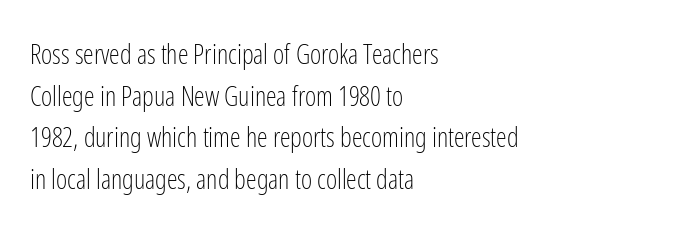
Q: Is the text bold? A: No.
Q: Is the text italic (slanted)? A: No, it is upright.
Q: Is the text underlined? A: No.
Q: How is the paragraph aligned? A: Left-aligned.
Q: Is the spacing between letters normal or unusually wide? A: Normal.
Q: Is the spacing between lines tight, normal or loose? A: Normal.
